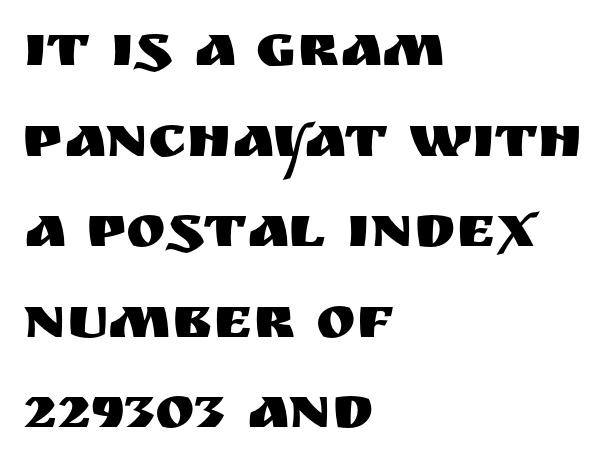
Q: Is the text italic (slanted)? A: No, it is upright.
Q: Is the typeface a serif or a sans-serif typeface? A: Sans-serif.
Q: Is the text underlined? A: No.
Q: How is the paragraph aligned? A: Left-aligned.
Q: Is the spacing between letters normal or unusually wide? A: Normal.
Q: Is the spacing between lines tight, normal or loose? A: Normal.
Q: Width (condensed, normal, or wide)? A: Normal.
Q: Stroke contrast? A: Medium.
Q: x-height? A: Large.
Q: Monospaced? A: No.
